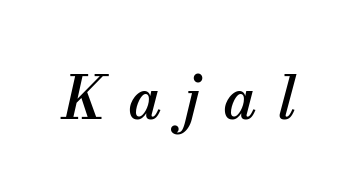
The image shows 59 px serif type, italic (leaning right); set unusually wide letter spacing (+0.38 em), not underlined; medium stroke contrast and a small x-height.
